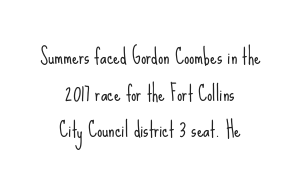
{"italic": "no", "bold": "no", "underline": "no", "align": "center", "line_spacing_ratio": 1.74, "letter_spacing": "normal", "letter_spacing_em": 0.0, "glyph_px": 21}
